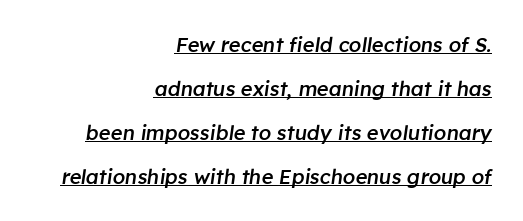
This rendering leaves character spacing at its baseline value. The rendering anchors every line to the right-hand side. Set as a demibold, roughly 600 on the weight scale. Successive baselines arrive slowly, with a big drop between each.
